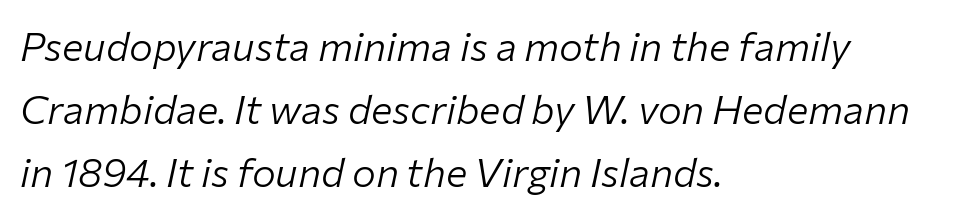
Observe the ordinary spacing: letters are neighbours, not strangers. The font's italic variant was chosen for this text. This rendering uses left alignment, leaving the right contour irregular. Stroke mass is kept to a normal reading level or below.
